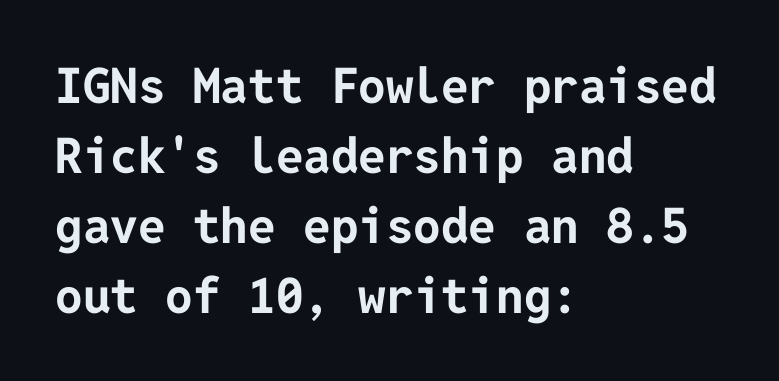
Q: Is the text bold? A: Yes.
Q: Is the text italic (slanted)? A: No, it is upright.
Q: Is the typeface a serif or a sans-serif typeface? A: Sans-serif.
Q: Is the text underlined? A: No.
Q: How is the paragraph aligned? A: Left-aligned.
Q: Is the spacing between letters normal or unusually wide? A: Normal.
Q: Is the spacing between lines tight, normal or loose? A: Normal.
Q: Width (condensed, normal, or wide)? A: Normal.
Q: Stroke contrast? A: Low.
Q: x-height? A: Medium.
